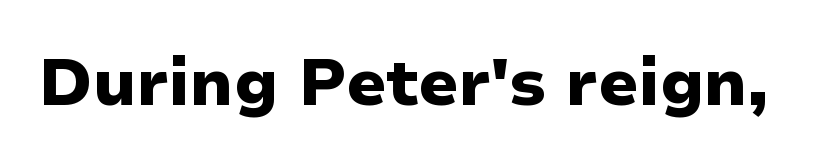
{"serif": "no", "italic": "no", "bold": "yes", "weight": "heavy", "width": "normal", "stroke_contrast": "low", "x_height": "medium", "monospaced": "no", "underline": "no", "letter_spacing": "normal", "letter_spacing_em": 0.0, "glyph_px": 65}
